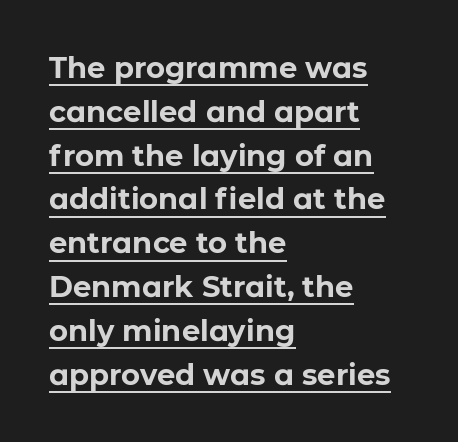
Q: Is the text bold? A: Yes.
Q: Is the text italic (slanted)? A: No, it is upright.
Q: Is the typeface a serif or a sans-serif typeface? A: Sans-serif.
Q: Is the text underlined? A: Yes.
Q: How is the paragraph aligned? A: Left-aligned.
Q: Is the spacing between letters normal or unusually wide? A: Normal.
Q: Is the spacing between lines tight, normal or loose? A: Normal.
Q: Width (condensed, normal, or wide)? A: Normal.
Q: Stroke contrast? A: Low.
Q: x-height? A: Medium.
Q: Monospaced? A: No.
